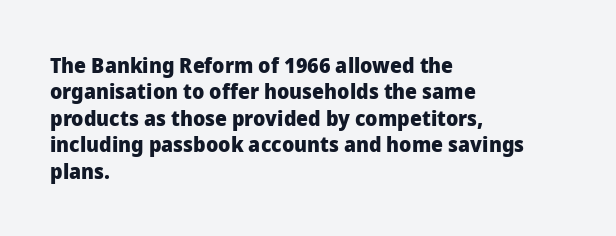
Q: Is the text bold? A: Yes.
Q: Is the text italic (slanted)? A: No, it is upright.
Q: Is the text underlined? A: No.
Q: How is the paragraph aligned? A: Left-aligned.
Q: Is the spacing between letters normal or unusually wide? A: Normal.
Q: Is the spacing between lines tight, normal or loose? A: Normal.
